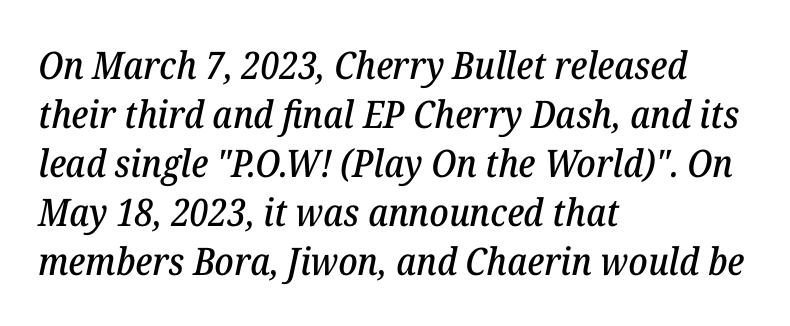
{"serif": "yes", "italic": "yes", "lean": "right", "slant_degrees": 12, "width": "normal", "stroke_contrast": "low", "x_height": "medium", "monospaced": "no", "underline": "no", "align": "left", "line_spacing": "normal", "line_spacing_ratio": 1.29, "letter_spacing": "normal", "letter_spacing_em": 0.0, "glyph_px": 38}
